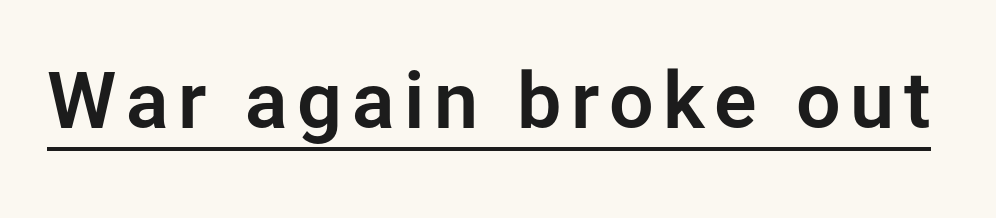
The image shows 79 px sans-serif type, upright; set underlined; low stroke contrast and a medium x-height.
